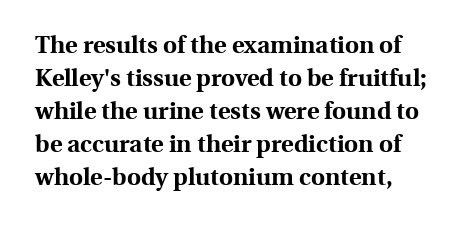
Q: Is the text bold? A: Yes.
Q: Is the text italic (slanted)? A: No, it is upright.
Q: Is the text underlined? A: No.
Q: Is the spacing between letters normal or unusually wide? A: Normal.
Q: Is the spacing between lines tight, normal or loose? A: Normal.
